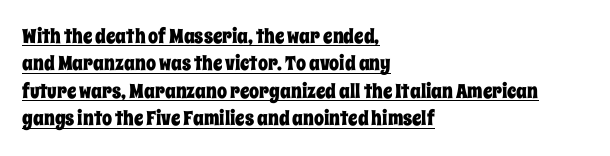
Q: Is the text italic (slanted)? A: No, it is upright.
Q: Is the text underlined? A: Yes.
Q: How is the paragraph aligned? A: Left-aligned.
Q: Is the spacing between letters normal or unusually wide? A: Normal.
Q: Is the spacing between lines tight, normal or loose? A: Normal.
